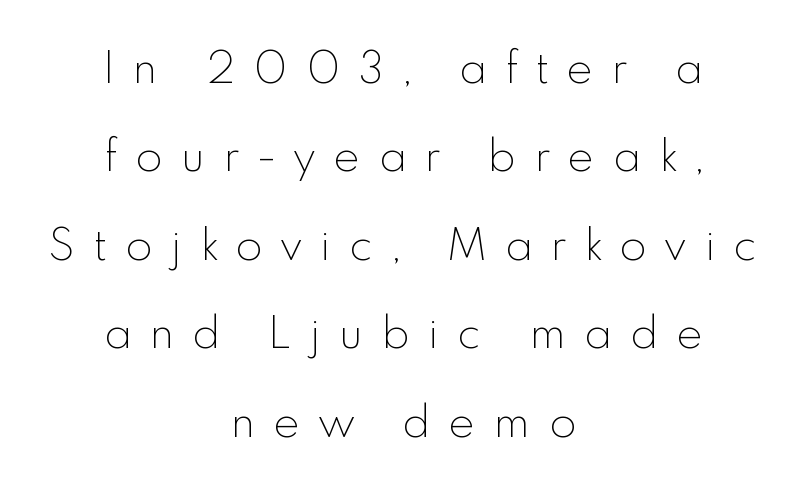
Caption: multi-line text, centered on the measure. Type without underlining. Ink coverage per letter is moderate at most. This sample uses expanded letter spacing, leaving extra air between glyphs. Observe the absence of serifs on each vertical stroke in this sample.
